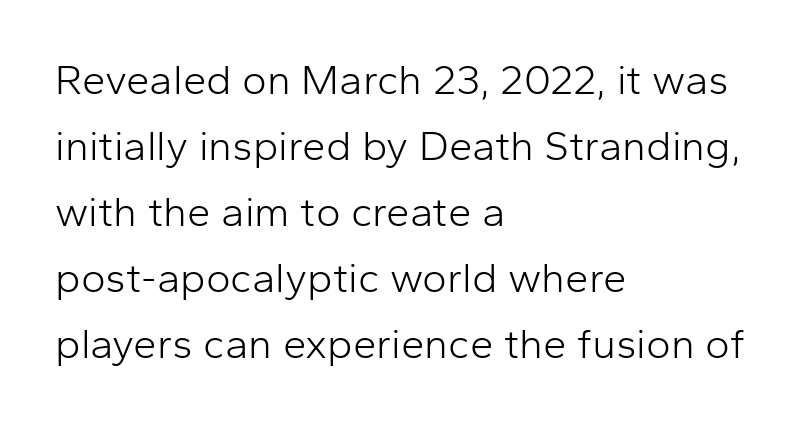
The image shows 42 px light sans-serif type, upright; set left-aligned, normal line spacing (1.57x), normal letter spacing, not underlined; low stroke contrast and a medium x-height.
